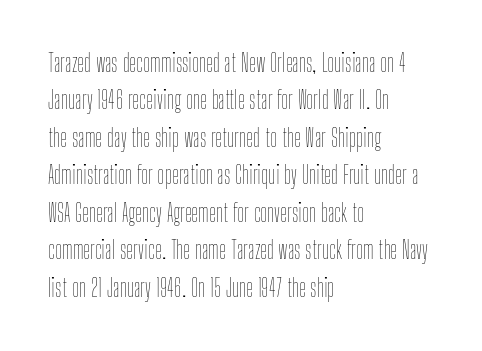
{"italic": "no", "bold": "no", "underline": "no", "align": "left", "line_spacing": "normal", "line_spacing_ratio": 1.56, "letter_spacing": "normal", "letter_spacing_em": 0.0, "glyph_px": 24}
